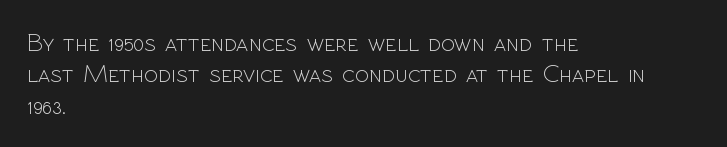
Q: Is the text bold? A: No.
Q: Is the text italic (slanted)? A: No, it is upright.
Q: Is the text underlined? A: No.
Q: How is the paragraph aligned? A: Left-aligned.
Q: Is the spacing between letters normal or unusually wide? A: Normal.
